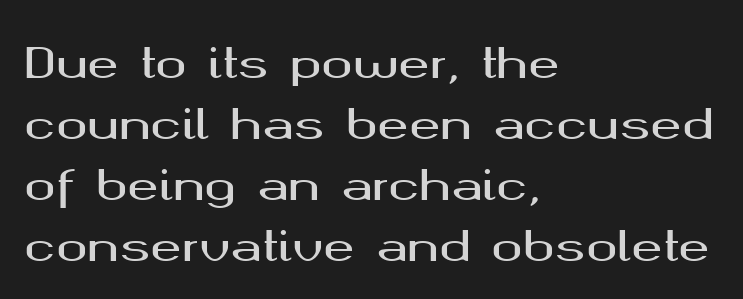
Short note: letters normally spaced. The characters display no serif detailing; their extremities are plain. Leading matches the norm, producing a regular column. Italic? Not at all — the glyphs are vertical. The setting favours the left margin, as ordinary paragraphs usually do.
